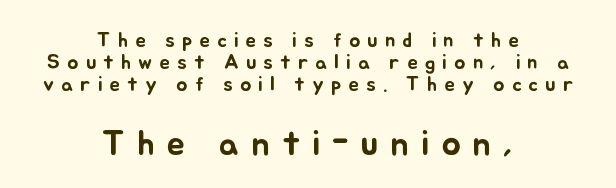
Q: Is the text italic (slanted)? A: No, it is upright.
Q: Is the text underlined? A: No.
Q: How is the paragraph aligned? A: Centered.
Q: Is the spacing between letters normal or unusually wide? A: Unusually wide.
Q: Is the spacing between lines tight, normal or loose? A: Tight.
Q: Which block of text is set in a larger size, the first (top) or the second (bottom)? A: The second (bottom) one.
Q: Width (condensed, normal, or wide)? A: Normal.
Q: Stroke contrast? A: Low.
Q: x-height? A: Small.
Q: Monospaced? A: No.
